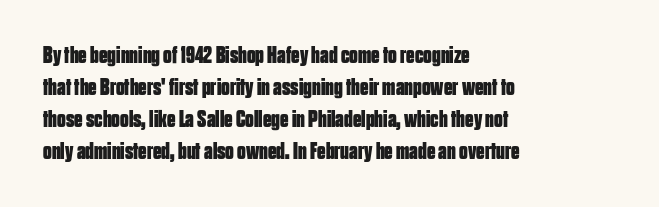
The image shows 24 px bold type, upright; set left-aligned, normal line spacing (1.33x), normal letter spacing, not underlined.
